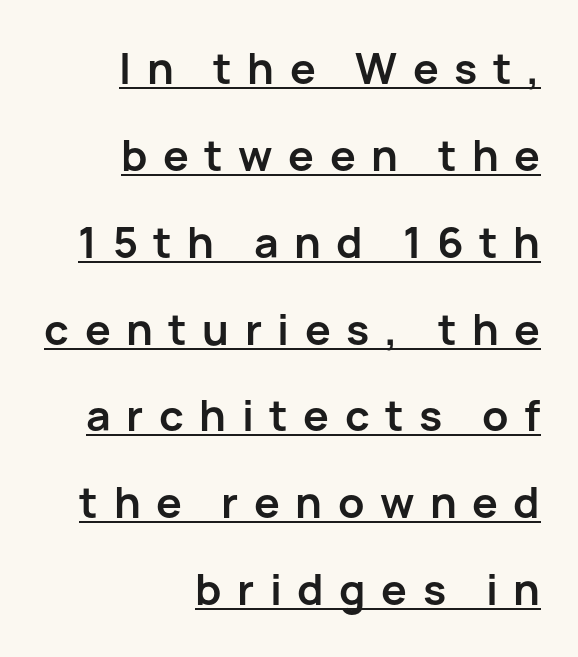
The image shows 43 px semibold sans-serif type, upright; set right-aligned, loose line spacing (2.02x), unusually wide letter spacing (+0.36 em), underlined; low stroke contrast and a medium x-height.
